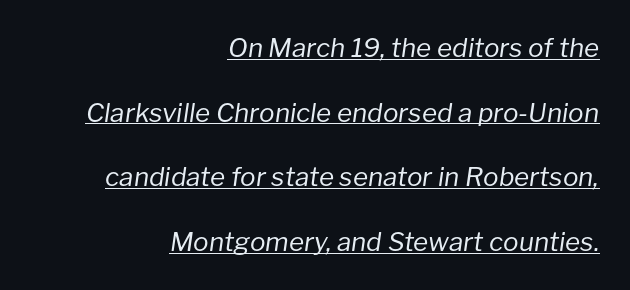
{"italic": "yes", "lean": "right", "slant_degrees": 8, "bold": "no", "underline": "yes", "align": "right", "line_spacing": "loose", "line_spacing_ratio": 2.49, "letter_spacing": "normal", "letter_spacing_em": 0.0, "glyph_px": 26}
